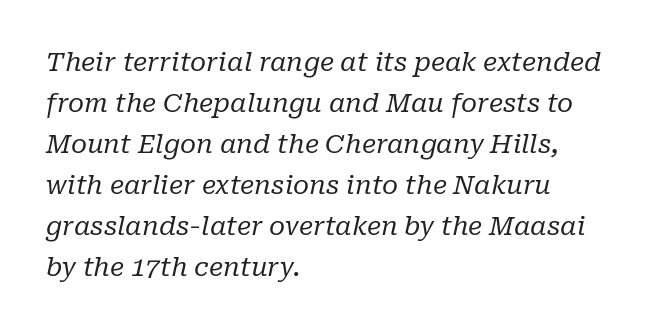
Q: Is the text bold? A: No.
Q: Is the text italic (slanted)? A: Yes, it leans right by about 10 degrees.
Q: Is the text underlined? A: No.
Q: How is the paragraph aligned? A: Left-aligned.
Q: Is the spacing between letters normal or unusually wide? A: Normal.
Q: Is the spacing between lines tight, normal or loose? A: Normal.
